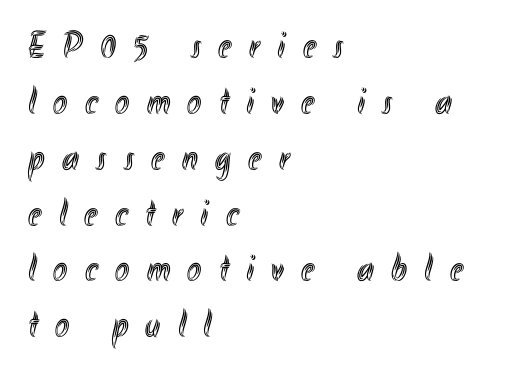
Short note: letters widely spaced. The leading is moderate, giving the passage an even texture. Caption: multi-line text, flush left, ragged right.
